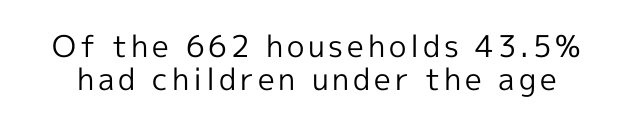
Q: Is the text bold? A: No.
Q: Is the text italic (slanted)? A: No, it is upright.
Q: Is the typeface a serif or a sans-serif typeface? A: Sans-serif.
Q: Is the text underlined? A: No.
Q: Is the spacing between lines tight, normal or loose? A: Tight.
Q: Width (condensed, normal, or wide)? A: Normal.
Q: x-height? A: Medium.
Q: Monospaced? A: No.
